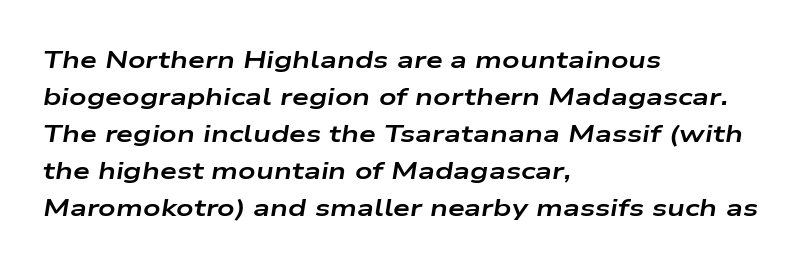
{"italic": "yes", "lean": "right", "slant_degrees": 9, "bold": "yes", "underline": "no", "align": "left", "line_spacing": "normal", "line_spacing_ratio": 1.54, "letter_spacing": "normal", "letter_spacing_em": 0.0, "glyph_px": 24}
